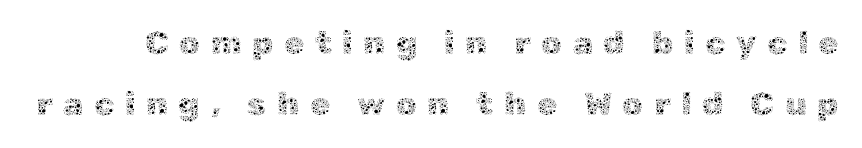
{"italic": "no", "bold": "no", "weight": "thin", "width": "normal", "x_height": "medium", "monospaced": "no", "underline": "no", "line_spacing_ratio": 1.85, "letter_spacing": "wide", "letter_spacing_em": 0.31, "glyph_px": 33}
